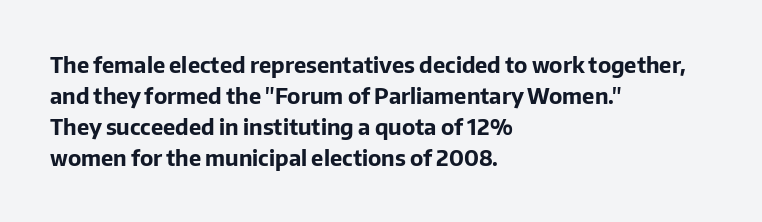
Q: Is the text bold? A: Yes.
Q: Is the text italic (slanted)? A: No, it is upright.
Q: Is the text underlined? A: No.
Q: How is the paragraph aligned? A: Left-aligned.
Q: Is the spacing between letters normal or unusually wide? A: Normal.
Q: Is the spacing between lines tight, normal or loose? A: Normal.
